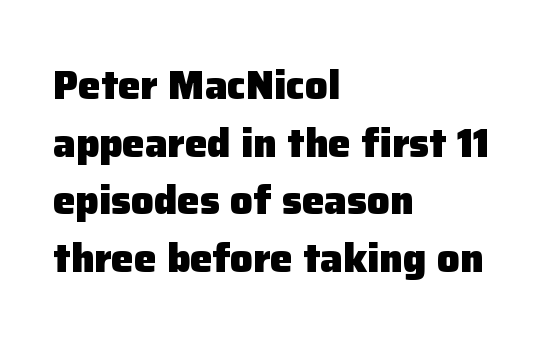
{"serif": "no", "italic": "no", "bold": "yes", "weight": "heavy", "width": "normal", "stroke_contrast": "low", "x_height": "medium", "monospaced": "no", "underline": "no", "align": "left", "line_spacing": "normal", "line_spacing_ratio": 1.44, "letter_spacing": "normal", "letter_spacing_em": 0.0, "glyph_px": 40}
